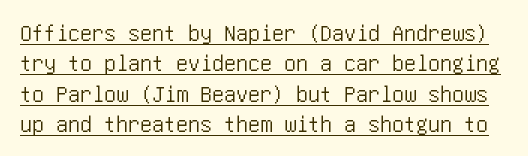
What decoration does the sample have? An underline. Unlike italic type, these characters show no tilt at all. The leading is moderate, giving the passage an even texture. Inter-character spacing is left at the font's built-in metrics.
